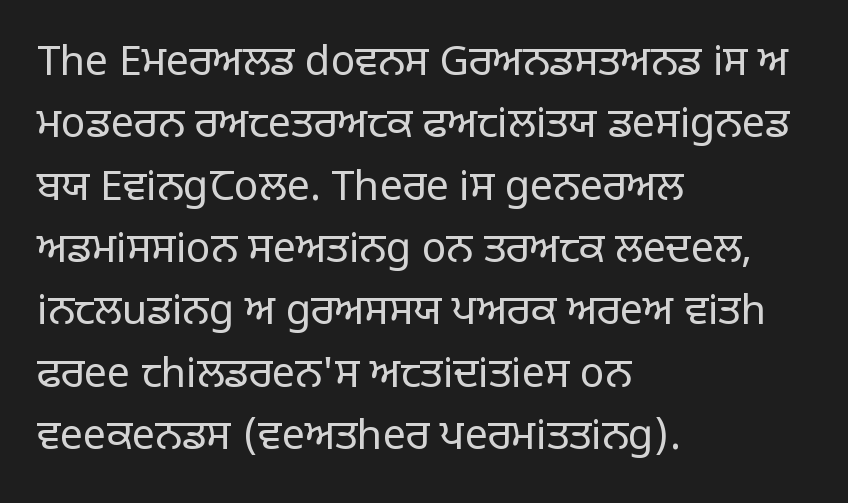
Each letter keeps its own natural width here, so spacing adapts to shape. Typeset ragged right — the left edge is the straight one. Check where the strokes stop: nothing finishes them off — pure sans. The block of text has a typical density, with ordinary space between rows. Summary of weight: not heavy and not bold.
